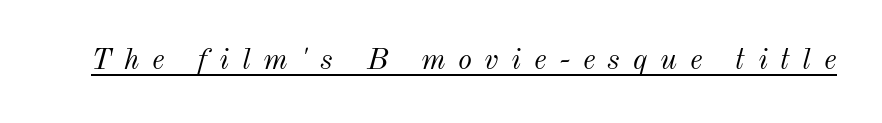
Students, note that the glyphs here are deliberately spaced far apart. Beneath each row of characters lies a ruled line. The face looks like a standard text weight, possibly lighter. Notice how the stems are inclined rather than vertical — that's the hallmark of italics. The letters advance in unequal steps, a hallmark of proportional type.
